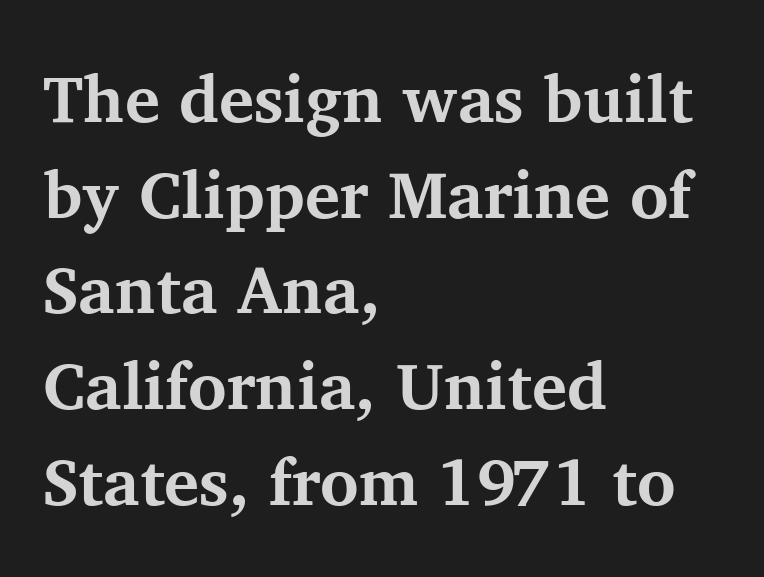
Q: Is the text bold? A: Yes.
Q: Is the text italic (slanted)? A: No, it is upright.
Q: Is the typeface a serif or a sans-serif typeface? A: Serif.
Q: Is the text underlined? A: No.
Q: How is the paragraph aligned? A: Left-aligned.
Q: Is the spacing between letters normal or unusually wide? A: Normal.
Q: Is the spacing between lines tight, normal or loose? A: Normal.
Q: Width (condensed, normal, or wide)? A: Normal.
Q: Stroke contrast? A: Medium.
Q: x-height? A: Medium.
Q: Monospaced? A: No.
